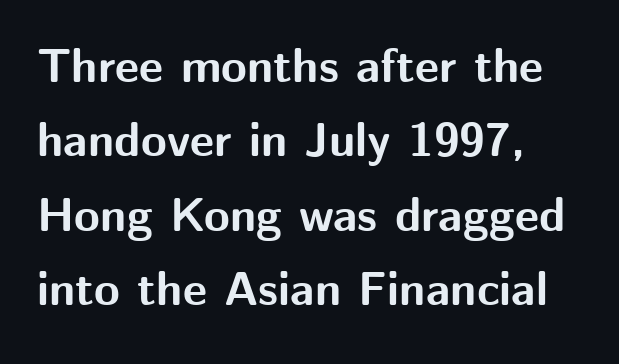
Q: Is the text bold? A: Yes.
Q: Is the text italic (slanted)? A: No, it is upright.
Q: Is the typeface a serif or a sans-serif typeface? A: Sans-serif.
Q: Is the text underlined? A: No.
Q: How is the paragraph aligned? A: Left-aligned.
Q: Is the spacing between letters normal or unusually wide? A: Normal.
Q: Is the spacing between lines tight, normal or loose? A: Normal.
Q: Width (condensed, normal, or wide)? A: Normal.
Q: Stroke contrast? A: Medium.
Q: x-height? A: Medium.
Q: Monospaced? A: No.
